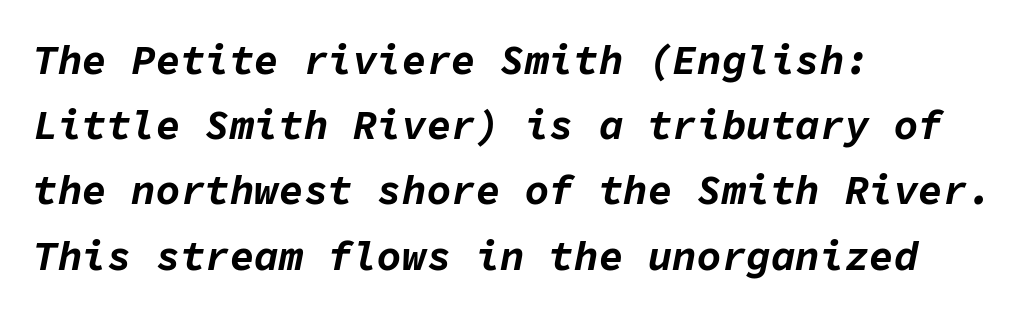
Q: Is the text bold? A: Yes.
Q: Is the text italic (slanted)? A: Yes, it leans right by about 11 degrees.
Q: Is the text underlined? A: No.
Q: How is the paragraph aligned? A: Left-aligned.
Q: Is the spacing between letters normal or unusually wide? A: Normal.
Q: Is the spacing between lines tight, normal or loose? A: Normal.
Q: Width (condensed, normal, or wide)? A: Normal.
Q: Stroke contrast? A: Low.
Q: x-height? A: Medium.
Q: Monospaced? A: Yes.
